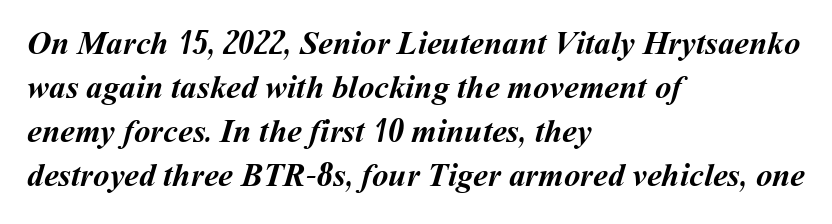
Q: Is the text bold? A: Yes.
Q: Is the text underlined? A: No.
Q: How is the paragraph aligned? A: Left-aligned.
Q: Is the spacing between letters normal or unusually wide? A: Normal.
Q: Is the spacing between lines tight, normal or loose? A: Normal.
Q: Width (condensed, normal, or wide)? A: Normal.
Q: Stroke contrast? A: Medium.
Q: x-height? A: Medium.
Q: Monospaced? A: No.
